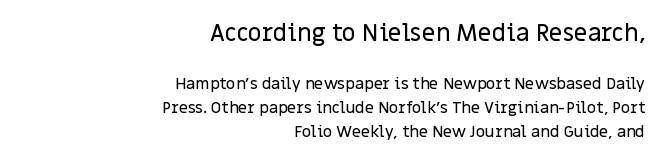
The image shows 24 px text type, upright; set right-aligned, normal line spacing (1.52x), normal letter spacing, not underlined; the first (top) block is 1.5x larger.
